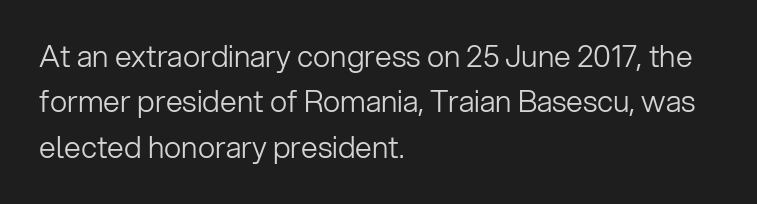
The image shows 30 px light sans-serif type, upright; set left-aligned, normal line spacing (1.51x), normal letter spacing, not underlined; low stroke contrast and a medium x-height.
